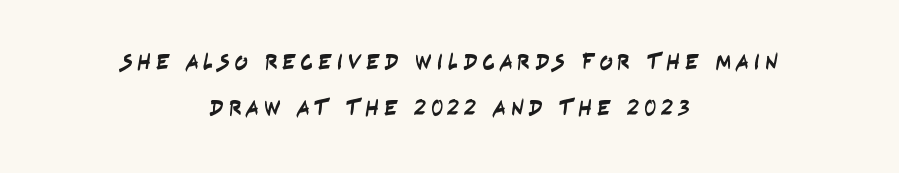
The image shows 22 px text type; set centered, loose line spacing (2.07x), unusually wide letter spacing (+0.21 em), not underlined.
